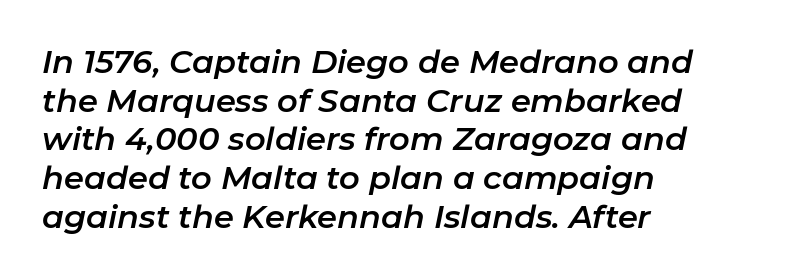
The image shows 32 px text type, italic (leaning right); set left-aligned, line spacing 1.21x, normal letter spacing, not underlined; low stroke contrast and a medium x-height.
